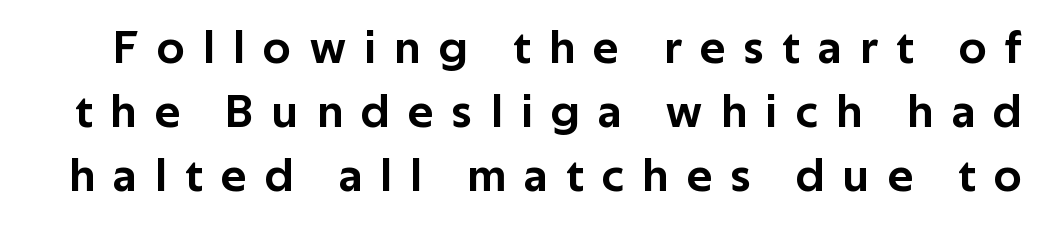
Q: Is the text italic (slanted)? A: No, it is upright.
Q: Is the typeface a serif or a sans-serif typeface? A: Sans-serif.
Q: Is the text underlined? A: No.
Q: Is the spacing between letters normal or unusually wide? A: Unusually wide.
Q: Is the spacing between lines tight, normal or loose? A: Normal.
Q: Width (condensed, normal, or wide)? A: Normal.
Q: Stroke contrast? A: Low.
Q: x-height? A: Medium.
Q: Monospaced? A: No.
